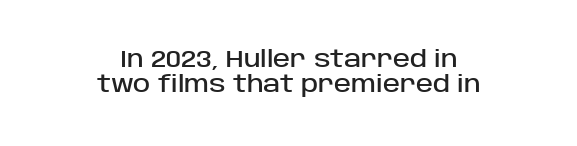
The image shows 23 px text type, upright; set centered, tight line spacing (1.08x), normal letter spacing, not underlined.
